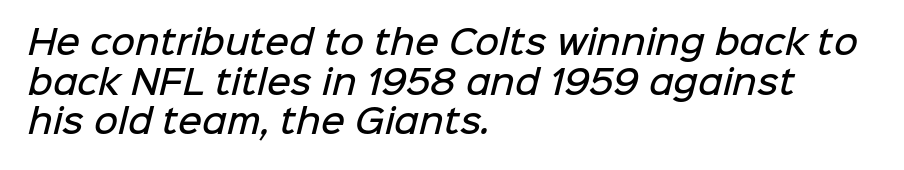
Glance below the letters and you will spot only blank space. The type is set solid horizontally, with unmodified tracking. Looks like regular typesetting: each glyph gets only the width it needs. Teacher's note: observe the even left margin — that is flush-left alignment. Slightly chunky letters — semibold, I'd say, not full bold.
